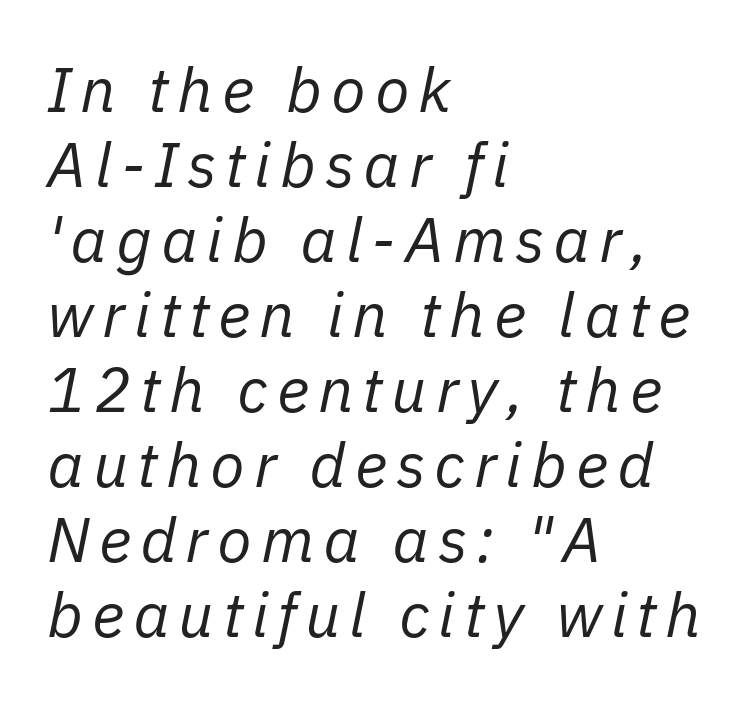
Q: Is the text bold? A: No.
Q: Is the text italic (slanted)? A: Yes, it leans right by about 11 degrees.
Q: Is the text underlined? A: No.
Q: How is the paragraph aligned? A: Left-aligned.
Q: Width (condensed, normal, or wide)? A: Normal.
Q: Stroke contrast? A: Low.
Q: x-height? A: Medium.
Q: Monospaced? A: No.
